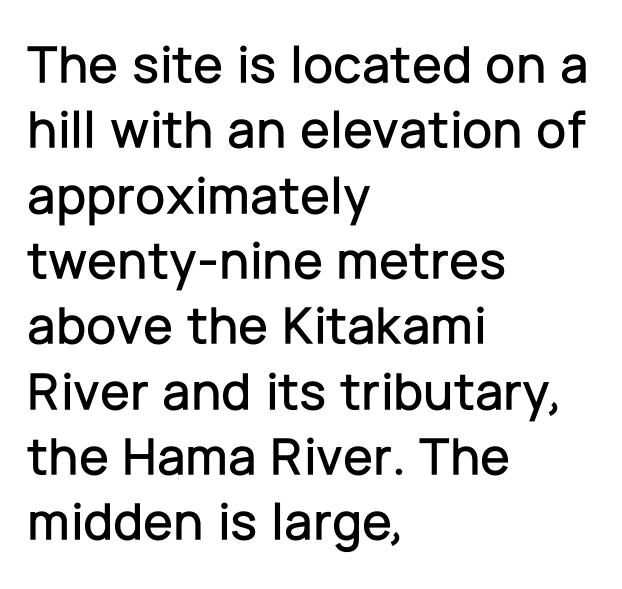
The image shows 54 px sans-serif type, upright; set left-aligned, line spacing 1.21x, normal letter spacing, not underlined; low stroke contrast and a medium x-height.
